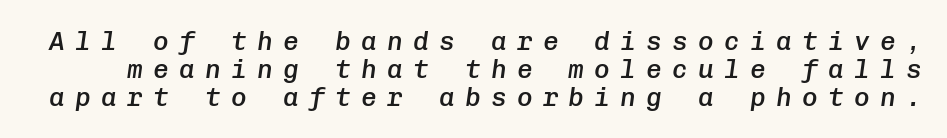
Only glyphs here, with clear space below each row. Notice how the stems are inclined rather than vertical — that's the hallmark of italics. Does the leading feel generous? Not at all — it's pinched. Stems and bowls a touch heavier than normal — semibold.
